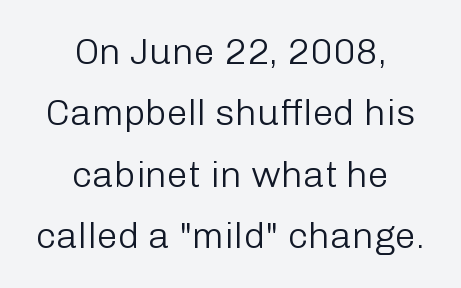
Q: Is the text bold? A: No.
Q: Is the text italic (slanted)? A: No, it is upright.
Q: Is the typeface a serif or a sans-serif typeface? A: Sans-serif.
Q: Is the text underlined? A: No.
Q: How is the paragraph aligned? A: Centered.
Q: Is the spacing between letters normal or unusually wide? A: Normal.
Q: Is the spacing between lines tight, normal or loose? A: Normal.
Q: Width (condensed, normal, or wide)? A: Normal.
Q: Stroke contrast? A: Low.
Q: x-height? A: Medium.
Q: Monospaced? A: No.
